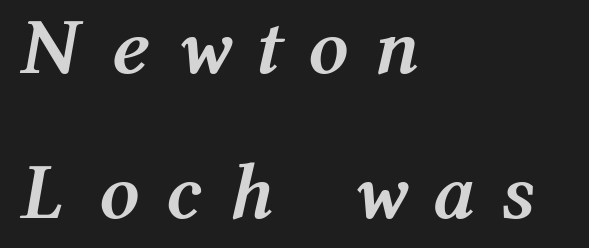
The rendering uses natural spacing where letterforms have individual widths. Look at the tracking — it's clearly loosened, letters drifting apart. Each glyph is drawn with heavy, bold strokes. The rag falls on the right side of this text block. Designer's note — italics engaged. The zone under the glyphs is completely vacant.
